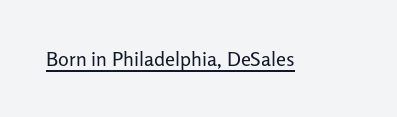
Q: Is the text bold? A: No.
Q: Is the text italic (slanted)? A: No, it is upright.
Q: Is the text underlined? A: Yes.
Q: Is the spacing between letters normal or unusually wide? A: Normal.
